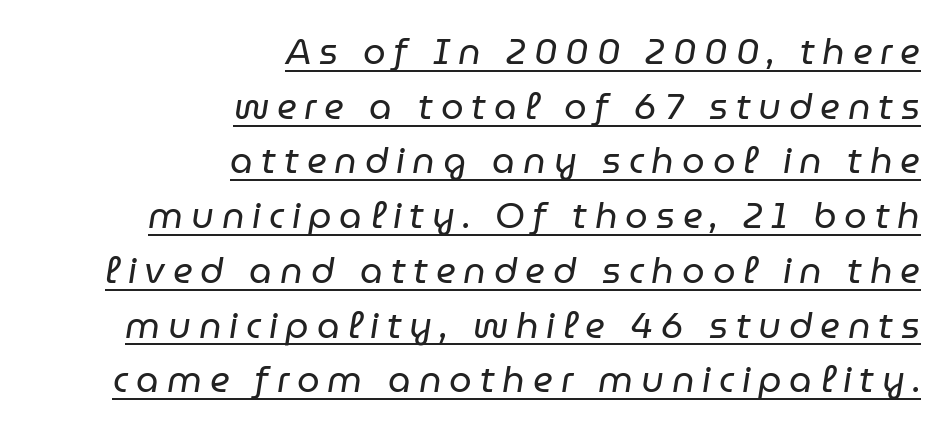
Q: Is the text bold? A: No.
Q: Is the text italic (slanted)? A: Yes, it leans right by about 9 degrees.
Q: Is the text underlined? A: Yes.
Q: How is the paragraph aligned? A: Right-aligned.
Q: Is the spacing between letters normal or unusually wide? A: Unusually wide.
Q: Is the spacing between lines tight, normal or loose? A: Normal.
Q: Width (condensed, normal, or wide)? A: Normal.
Q: Stroke contrast? A: Low.
Q: x-height? A: Medium.
Q: Monospaced? A: No.
